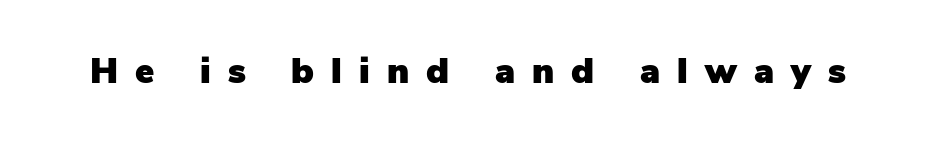
{"serif": "no", "italic": "no", "width": "normal", "stroke_contrast": "low", "x_height": "medium", "monospaced": "no", "underline": "no", "letter_spacing": "wide", "letter_spacing_em": 0.48, "glyph_px": 36}
